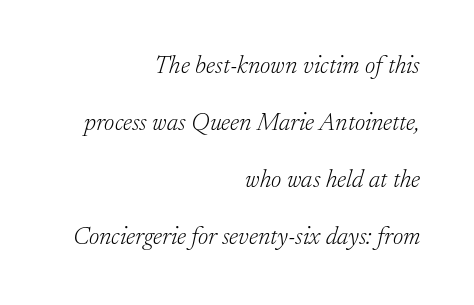
Q: Is the text bold? A: No.
Q: Is the text italic (slanted)? A: Yes, it leans right by about 17 degrees.
Q: Is the text underlined? A: No.
Q: How is the paragraph aligned? A: Right-aligned.
Q: Is the spacing between letters normal or unusually wide? A: Normal.
Q: Is the spacing between lines tight, normal or loose? A: Loose.
